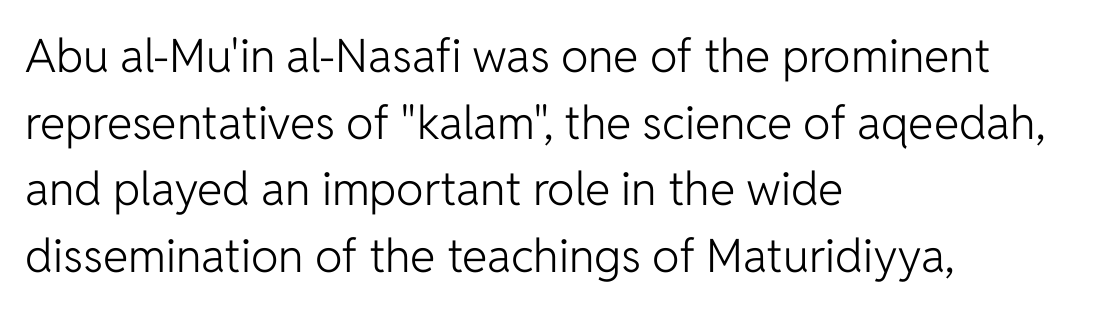
The image shows 46 px light sans-serif type, upright; set left-aligned, normal line spacing (1.45x), normal letter spacing, not underlined; low stroke contrast and a medium x-height.
